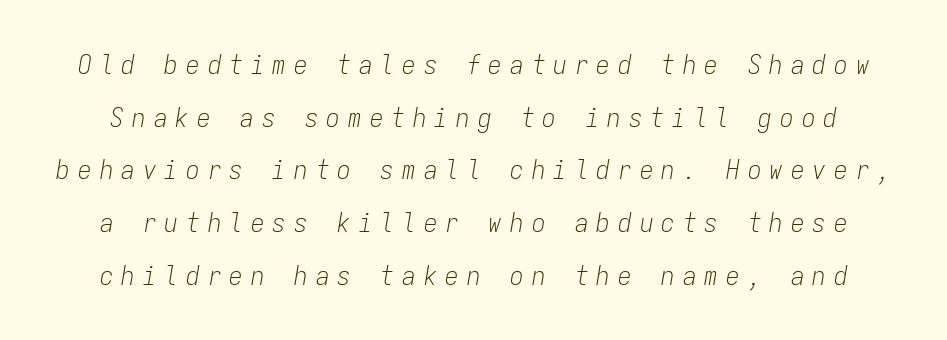
A bare baseline throughout the passage. Baseline-to-baseline distance is far greater than the letter height. Bold? No — there's no thickening of the strokes. Looking at the ascenders, they clearly lean.
